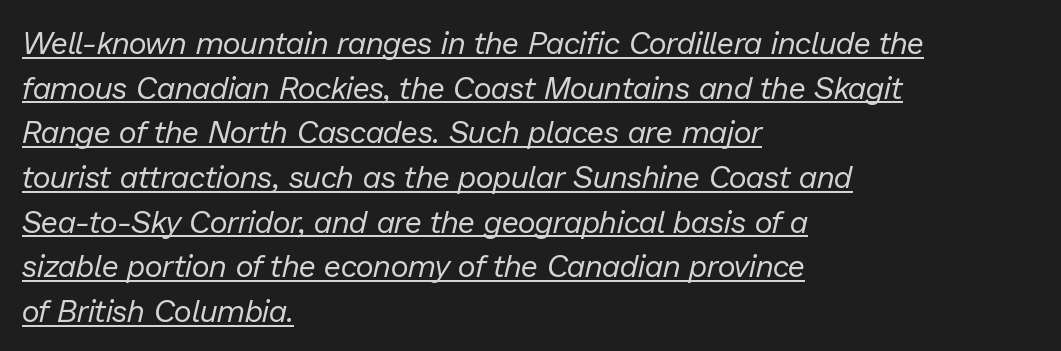
{"italic": "yes", "lean": "right", "slant_degrees": 13, "bold": "no", "weight": "regular", "width": "normal", "stroke_contrast": "low", "x_height": "medium", "monospaced": "no", "underline": "yes", "align": "left", "line_spacing": "normal", "line_spacing_ratio": 1.44, "letter_spacing": "normal", "letter_spacing_em": 0.0, "glyph_px": 31}
